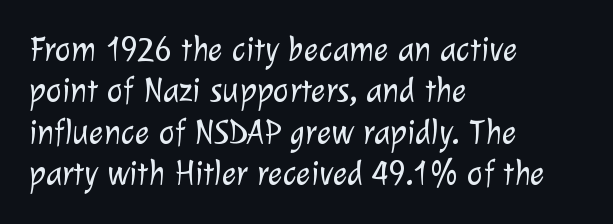
{"serif": "no", "bold": "no", "weight": "light", "width": "normal", "stroke_contrast": "low", "x_height": "medium", "monospaced": "no", "underline": "no", "align": "left", "line_spacing_ratio": 1.22, "letter_spacing": "normal", "letter_spacing_em": 0.0, "glyph_px": 34}
